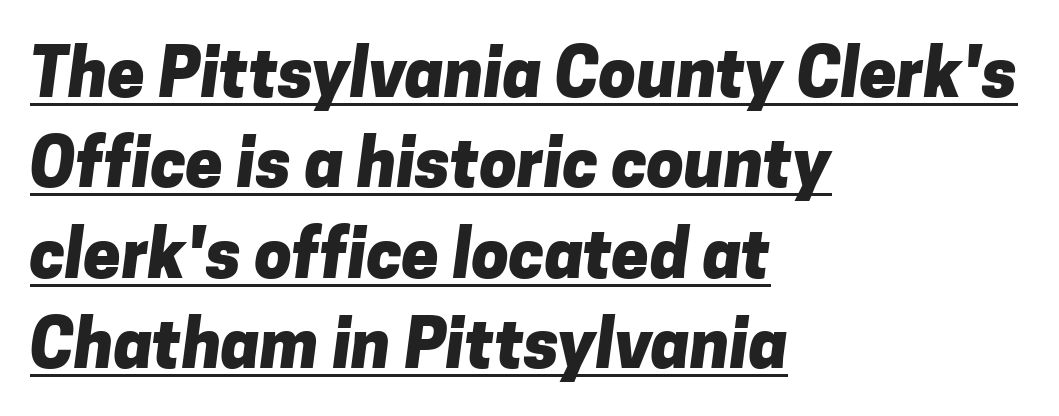
The image shows 67 px heavy sans-serif type; set left-aligned, normal line spacing (1.35x), normal letter spacing, underlined; low stroke contrast and a medium x-height.
